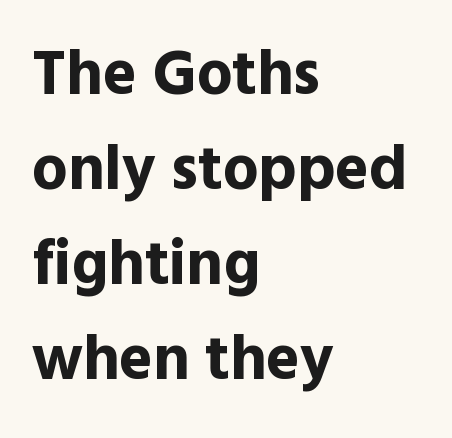
{"serif": "no", "italic": "no", "bold": "yes", "weight": "bold", "width": "normal", "x_height": "medium", "monospaced": "no", "underline": "no", "align": "left", "line_spacing": "normal", "line_spacing_ratio": 1.51, "letter_spacing": "normal", "letter_spacing_em": 0.0, "glyph_px": 63}
